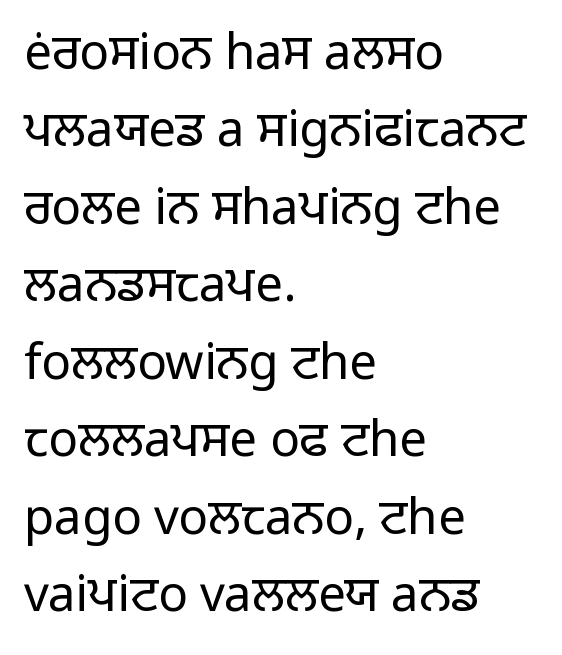
Q: Is the text bold? A: No.
Q: Is the text italic (slanted)? A: No, it is upright.
Q: Is the typeface a serif or a sans-serif typeface? A: Sans-serif.
Q: Is the text underlined? A: No.
Q: How is the paragraph aligned? A: Left-aligned.
Q: Is the spacing between letters normal or unusually wide? A: Normal.
Q: Is the spacing between lines tight, normal or loose? A: Normal.
Q: Width (condensed, normal, or wide)? A: Normal.
Q: Stroke contrast? A: Low.
Q: x-height? A: Medium.
Q: Monospaced? A: No.
